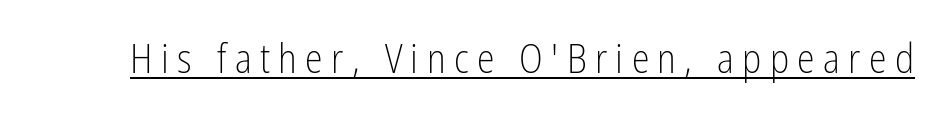
Q: Is the text bold? A: No.
Q: Is the text italic (slanted)? A: No, it is upright.
Q: Is the typeface a serif or a sans-serif typeface? A: Sans-serif.
Q: Is the text underlined? A: Yes.
Q: Is the spacing between letters normal or unusually wide? A: Unusually wide.
Q: Width (condensed, normal, or wide)? A: Condensed.
Q: Stroke contrast? A: Low.
Q: x-height? A: Medium.
Q: Monospaced? A: No.
